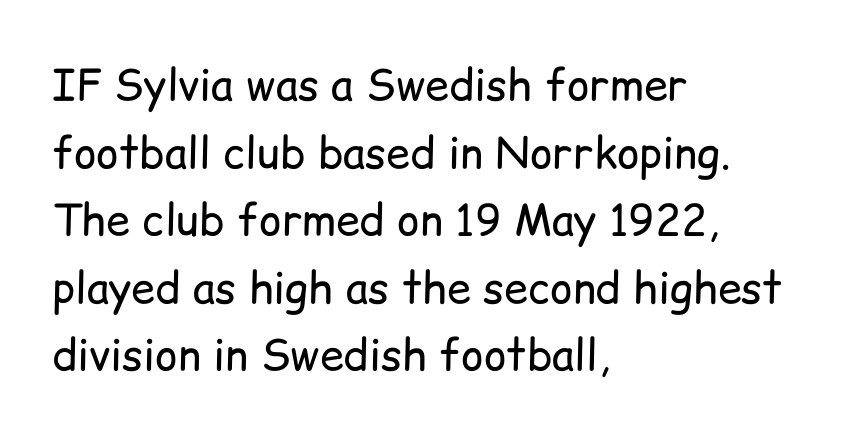
Caption: multi-line text, flush left, ragged right. A typesetter would call this proportional, since set widths differ per character. The space beneath each line is pristine and unruled. The lettering holds an erect, upright posture throughout. Caption: standard tracking, unaltered. The weight would be labelled regular, book, light, or lighter still.
